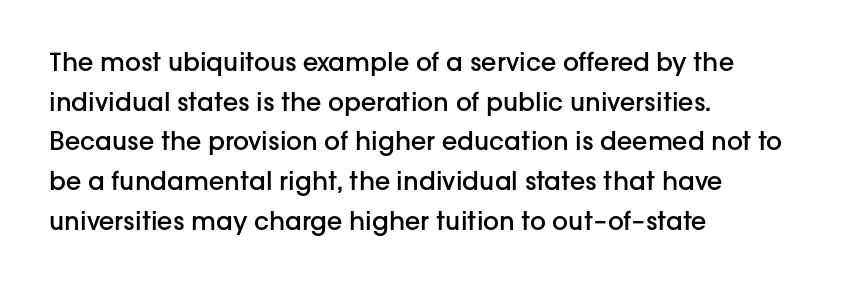
Q: Is the text bold? A: Semi-bold.
Q: Is the text italic (slanted)? A: No, it is upright.
Q: Is the text underlined? A: No.
Q: How is the paragraph aligned? A: Left-aligned.
Q: Is the spacing between letters normal or unusually wide? A: Normal.
Q: Is the spacing between lines tight, normal or loose? A: Normal.
